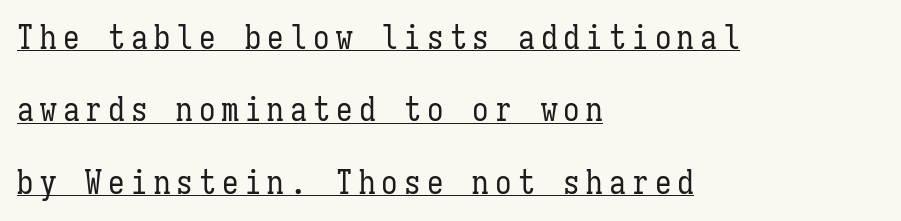
Q: Is the text bold? A: No.
Q: Is the text italic (slanted)? A: No, it is upright.
Q: Is the text underlined? A: Yes.
Q: How is the paragraph aligned? A: Left-aligned.
Q: Is the spacing between lines tight, normal or loose? A: Loose.
Q: Width (condensed, normal, or wide)? A: Condensed.
Q: Stroke contrast? A: Low.
Q: x-height? A: Medium.
Q: Monospaced? A: Yes.
